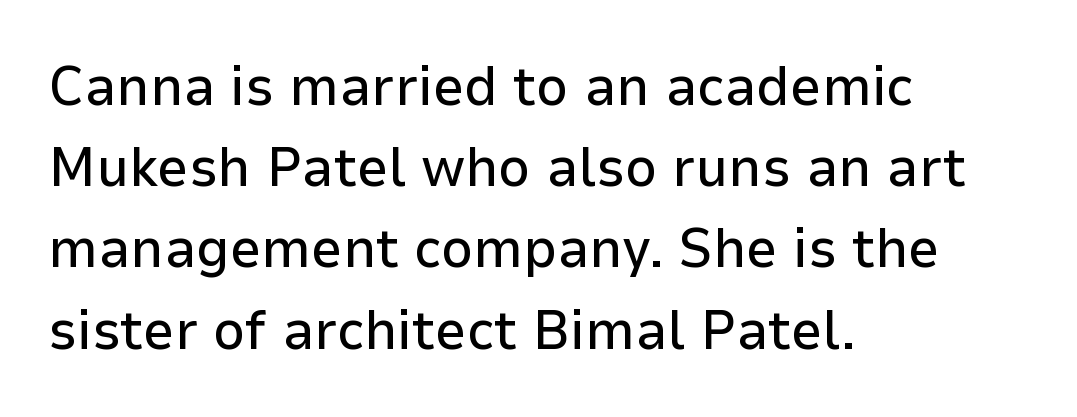
Q: Is the text italic (slanted)? A: No, it is upright.
Q: Is the typeface a serif or a sans-serif typeface? A: Sans-serif.
Q: Is the text underlined? A: No.
Q: How is the paragraph aligned? A: Left-aligned.
Q: Is the spacing between letters normal or unusually wide? A: Normal.
Q: Is the spacing between lines tight, normal or loose? A: Normal.
Q: Width (condensed, normal, or wide)? A: Normal.
Q: Stroke contrast? A: Low.
Q: x-height? A: Medium.
Q: Monospaced? A: No.
